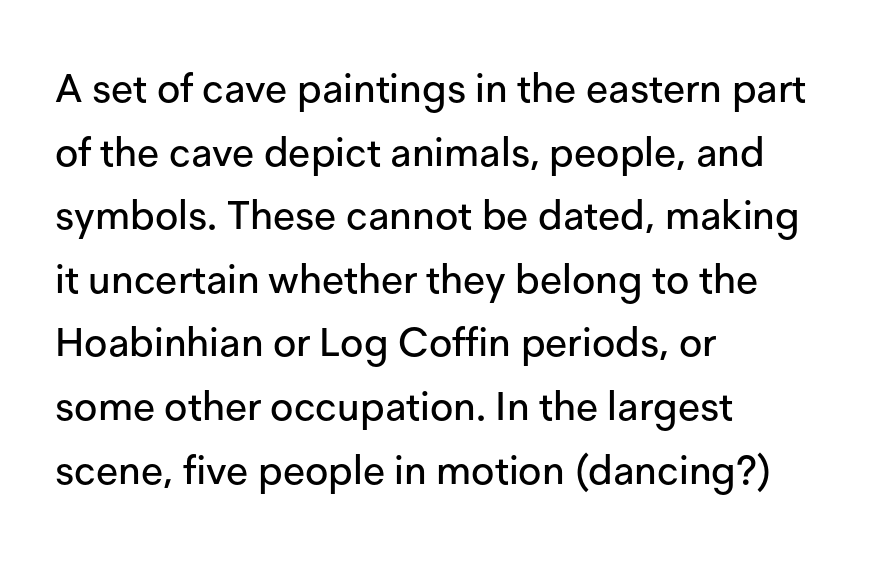
{"serif": "no", "italic": "no", "width": "normal", "stroke_contrast": "low", "x_height": "medium", "monospaced": "no", "underline": "no", "align": "left", "line_spacing": "normal", "line_spacing_ratio": 1.59, "letter_spacing": "normal", "letter_spacing_em": 0.0, "glyph_px": 40}
